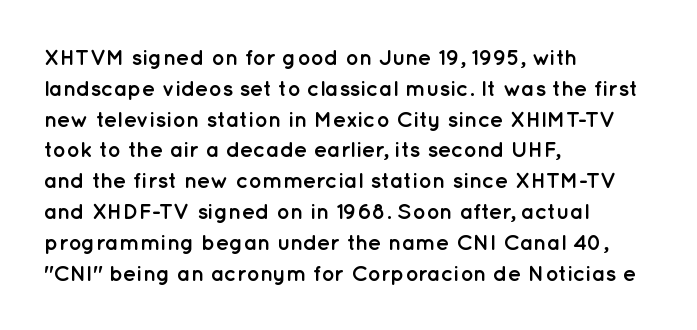
{"italic": "no", "bold": "yes", "underline": "no", "align": "left", "line_spacing": "normal", "line_spacing_ratio": 1.4, "letter_spacing": "normal", "letter_spacing_em": 0.0, "glyph_px": 22}
